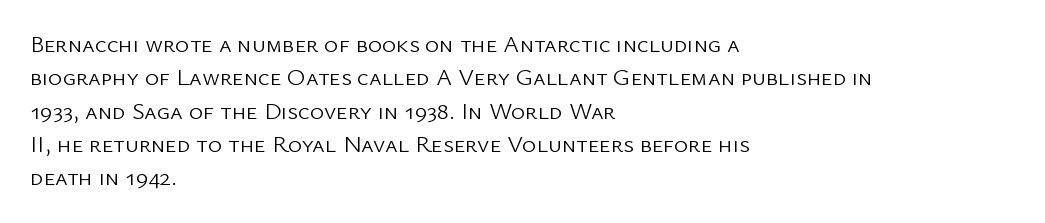
Q: Is the text bold? A: No.
Q: Is the text italic (slanted)? A: No, it is upright.
Q: Is the text underlined? A: No.
Q: How is the paragraph aligned? A: Left-aligned.
Q: Is the spacing between letters normal or unusually wide? A: Normal.
Q: Is the spacing between lines tight, normal or loose? A: Normal.
